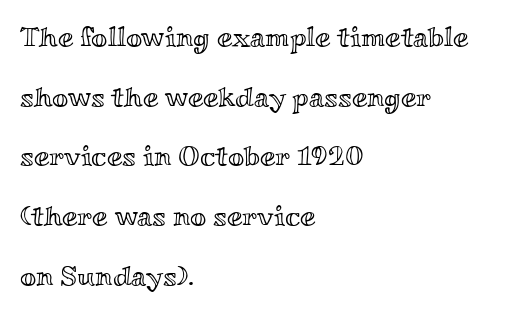
The image shows 28 px wide type, upright; set left-aligned, loose line spacing (2.13x), normal letter spacing, not underlined; a small x-height.
